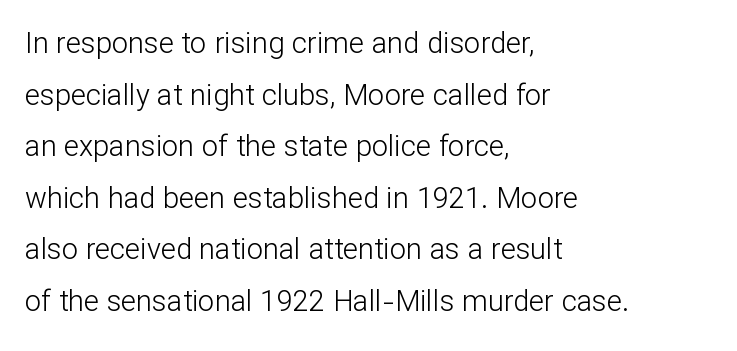
Letterform terminals end flat and unadorned throughout the passage. These lines are rendered in a variable-pitch font. These lines keep a tight, regular rhythm from letter to letter. Tall strokes in this sample are plumb rather than angled. Stem width sits at or under what a default text font uses.
